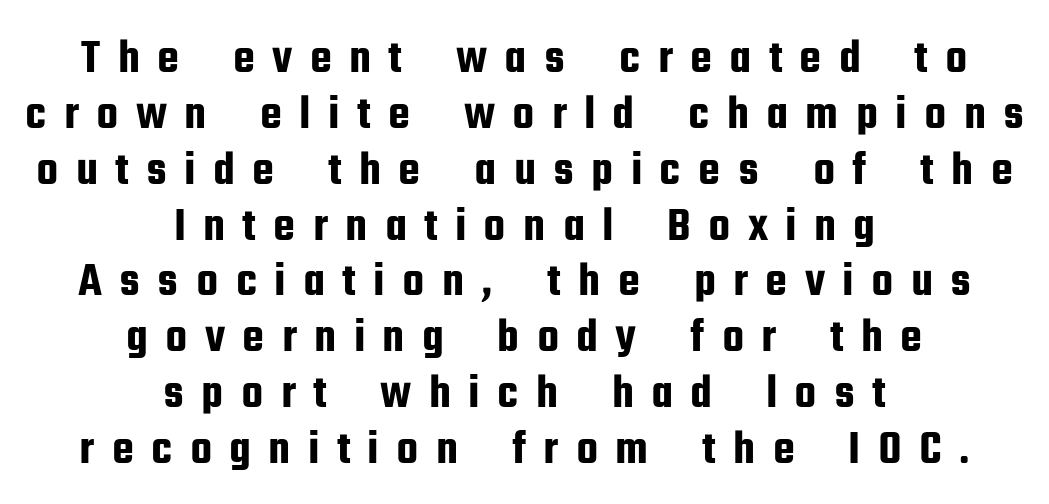
The paragraph shown floats in the horizontal middle. The gap between lines stays unmarked. In terms of leading, this rendering errs on the cramped side. Think of a printed novel: that variable character pitch is what you see here. The designer went with a sans here, leaving each stem footless.
